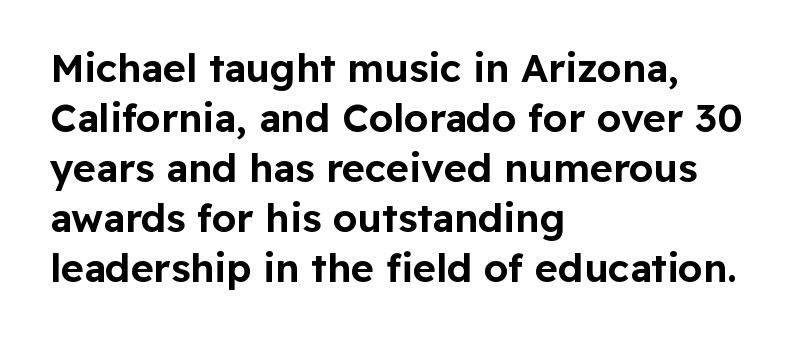
Q: Is the text italic (slanted)? A: No, it is upright.
Q: Is the typeface a serif or a sans-serif typeface? A: Sans-serif.
Q: Is the text underlined? A: No.
Q: How is the paragraph aligned? A: Left-aligned.
Q: Is the spacing between letters normal or unusually wide? A: Normal.
Q: Is the spacing between lines tight, normal or loose? A: Normal.
Q: Width (condensed, normal, or wide)? A: Normal.
Q: Stroke contrast? A: Low.
Q: x-height? A: Medium.
Q: Monospaced? A: No.
